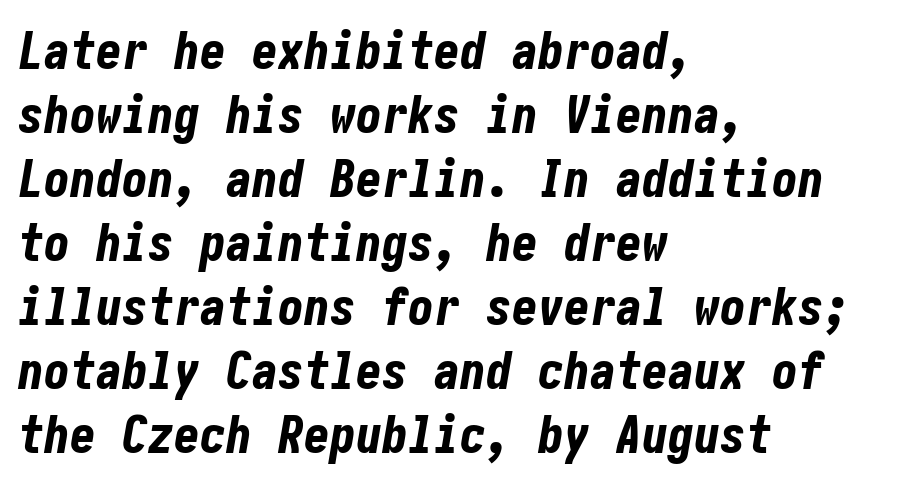
Q: Is the text bold? A: Yes.
Q: Is the text italic (slanted)? A: Yes, it leans right by about 10 degrees.
Q: Is the text underlined? A: No.
Q: How is the paragraph aligned? A: Left-aligned.
Q: Is the spacing between letters normal or unusually wide? A: Normal.
Q: Width (condensed, normal, or wide)? A: Condensed.
Q: Stroke contrast? A: Low.
Q: x-height? A: Medium.
